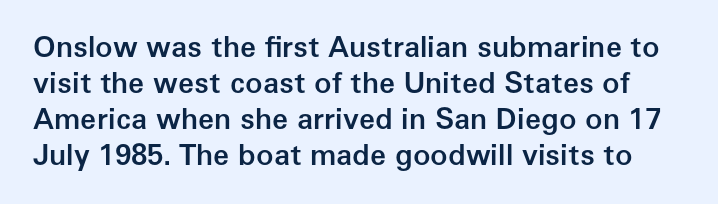
Q: Is the text bold? A: Semi-bold.
Q: Is the text italic (slanted)? A: No, it is upright.
Q: Is the typeface a serif or a sans-serif typeface? A: Sans-serif.
Q: Is the text underlined? A: No.
Q: Is the spacing between letters normal or unusually wide? A: Normal.
Q: Width (condensed, normal, or wide)? A: Normal.
Q: Stroke contrast? A: Low.
Q: x-height? A: Medium.
Q: Monospaced? A: No.
